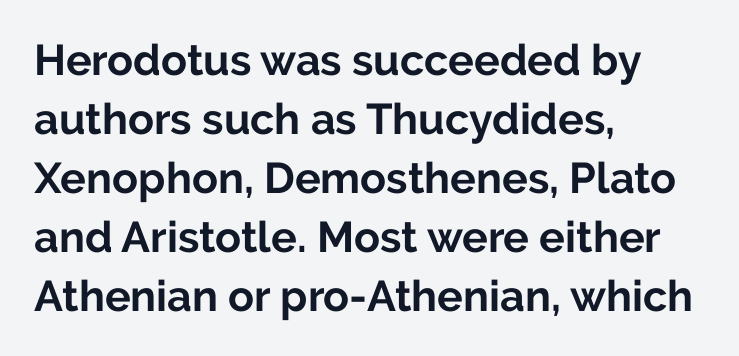
The image shows 43 px bold sans-serif type, upright; set left-aligned, normal line spacing (1.37x), normal letter spacing, not underlined; low stroke contrast and a medium x-height.
